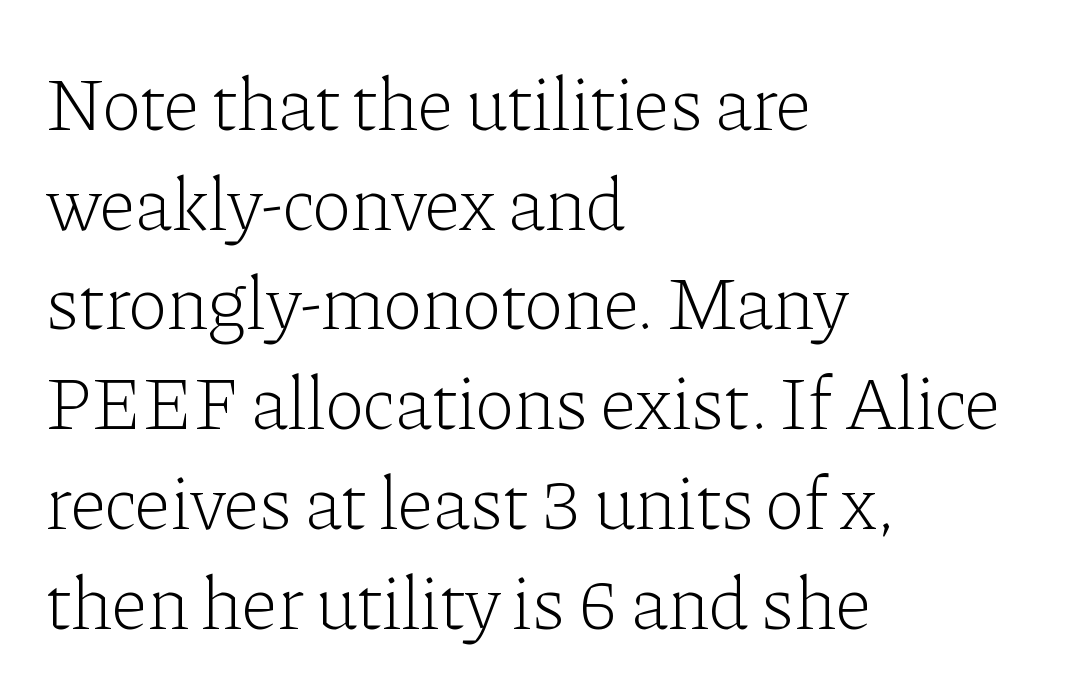
The image shows 75 px light serif type, upright; set left-aligned, normal line spacing (1.33x), normal letter spacing, not underlined; low stroke contrast and a medium x-height.
